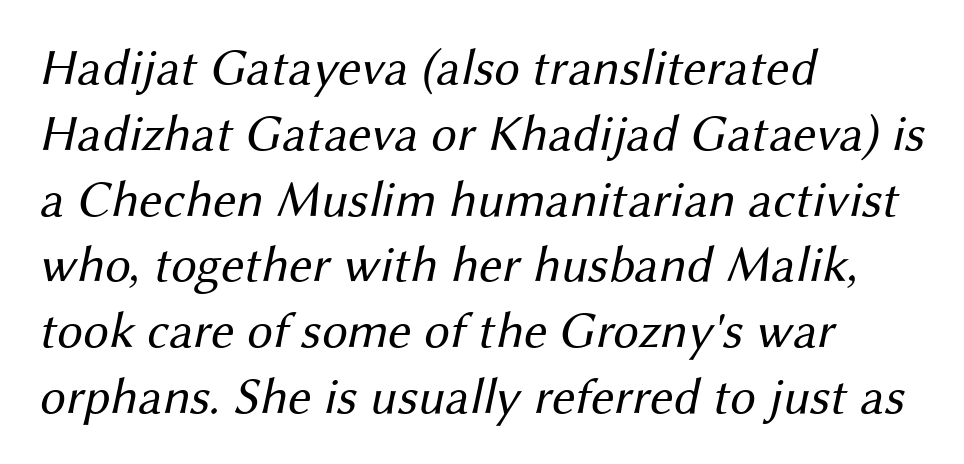
The image shows 51 px regular-weight sans-serif type; set left-aligned, normal line spacing (1.29x), normal letter spacing, not underlined; medium stroke contrast and a medium x-height.
